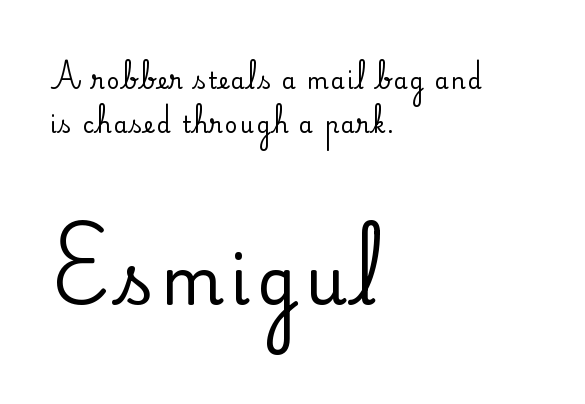
Whoever set this made the second block the dominant, larger element. The vertical gap from one line to the next is large. The setting favours the left margin, as ordinary paragraphs usually do. The space directly below the letters is spotless.
